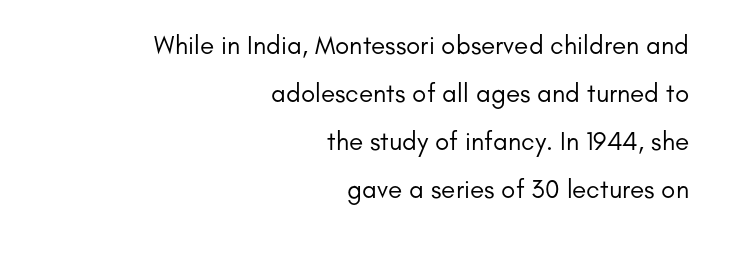
{"italic": "no", "bold": "no", "underline": "no", "align": "right", "line_spacing_ratio": 1.85, "letter_spacing": "normal", "letter_spacing_em": 0.0, "glyph_px": 26}
